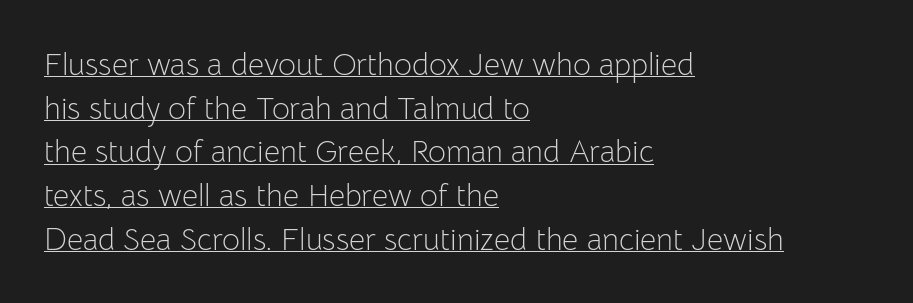
To sum up the face: it is a sans, with no serifs. These lines are rendered in a variable-pitch font. Check the space under the baseline: a stroke is drawn there. This is roman type, the default non-slanted kind. This rendering leaves character spacing at its baseline value. The rendering anchors every line to the left-hand side.
